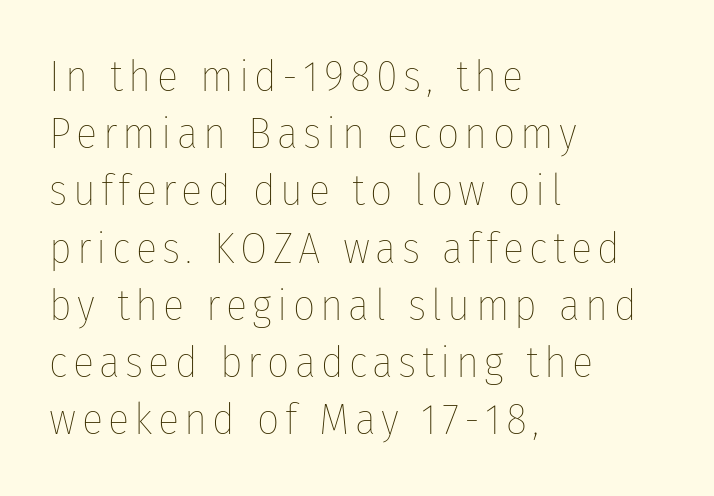
Heft: none added — not bold. Each letter keeps its own natural width here, so spacing adapts to shape. Short and long lines alike share a common starting point at left. The space directly below the letters is spotless. Vertical strokes here are truly vertical. A normal amount of white space separates one row of letters from the next.
